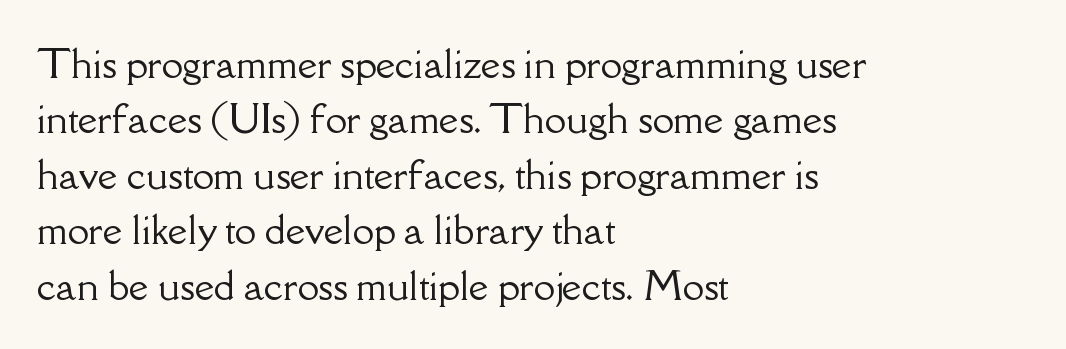
Q: Is the text italic (slanted)? A: No, it is upright.
Q: Is the typeface a serif or a sans-serif typeface? A: Serif.
Q: Is the text underlined? A: No.
Q: How is the paragraph aligned? A: Left-aligned.
Q: Is the spacing between letters normal or unusually wide? A: Normal.
Q: Is the spacing between lines tight, normal or loose? A: Normal.
Q: Width (condensed, normal, or wide)? A: Normal.
Q: Stroke contrast? A: Low.
Q: x-height? A: Small.
Q: Monospaced? A: No.
